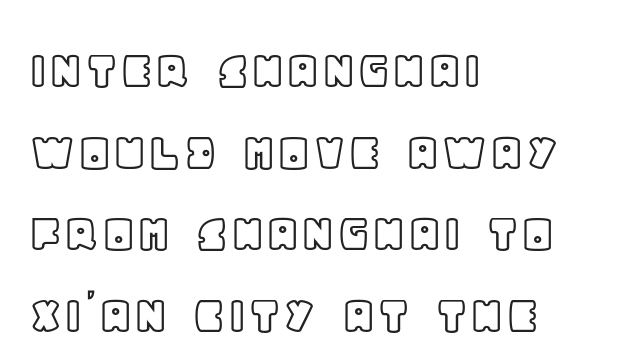
The letters stand straight up with perfectly vertical stems. You could call the tracking neutral — neither tight nor loose. A clean baseline with only descenders dipping below it. Students, observe: this is what conventionally led text looks like. The typesetter chose a ragged-right arrangement here.
